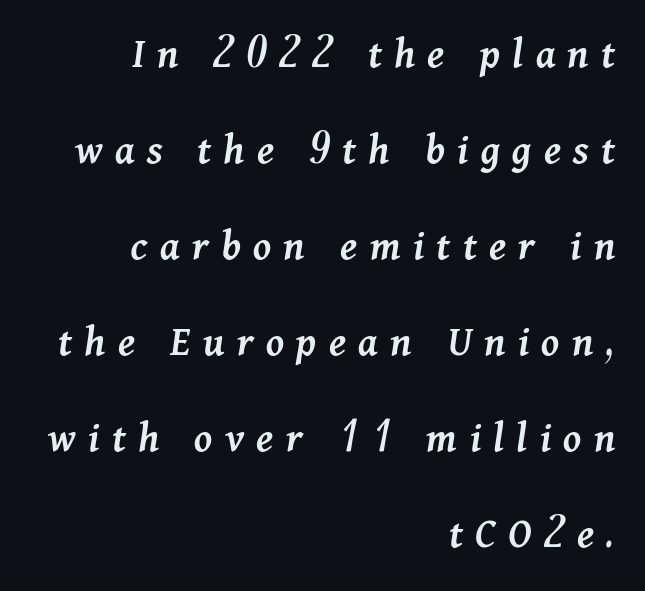
{"italic": "yes", "lean": "right", "slant_degrees": 11, "bold": "semi", "weight": "semibold", "width": "normal", "stroke_contrast": "medium", "x_height": "medium", "monospaced": "no", "underline": "no", "align": "right", "line_spacing": "loose", "line_spacing_ratio": 2.18, "letter_spacing": "wide", "letter_spacing_em": 0.28, "glyph_px": 44}
